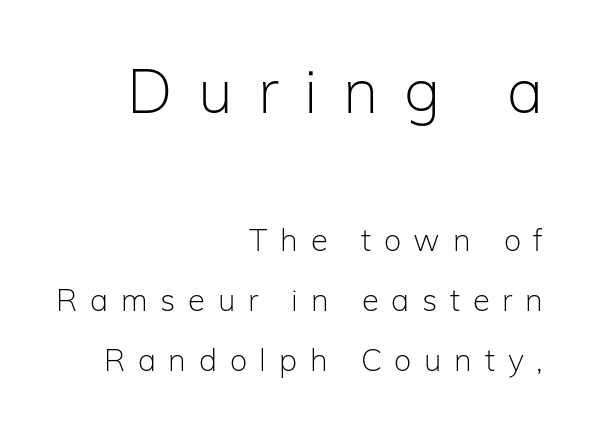
The image shows 62 px light sans-serif type, upright; set right-aligned, loose line spacing (1.93x), unusually wide letter spacing (+0.41 em), not underlined; the first (top) block is 2.0x larger; low stroke contrast and a medium x-height.
